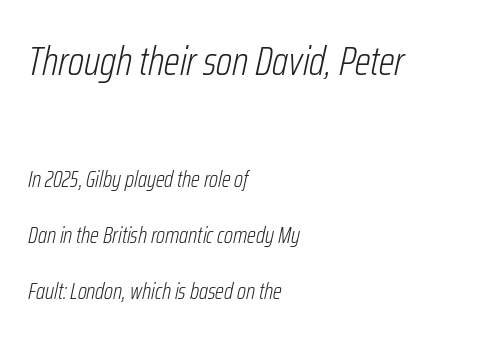
Descender tails drop into unmarked territory. Is this a fixed-width face? No — the glyphs have proportional, varying widths. The tracking reads as untouched default to a designer's eye. Vertical stems look standard width or narrower in stroke. You could fit nearly another row in the gap between these rows. The face used here appears at its bigger size in the upper chunk.
